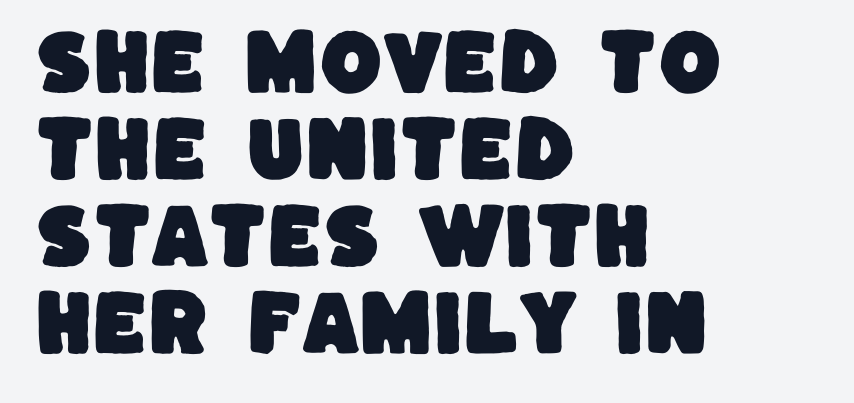
{"serif": "no", "width": "normal", "stroke_contrast": "low", "x_height": "large", "monospaced": "no", "underline": "no", "align": "left", "line_spacing_ratio": 1.21, "letter_spacing": "normal", "letter_spacing_em": 0.0, "glyph_px": 72}
